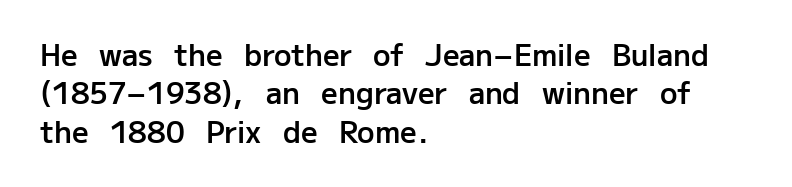
Q: Is the text bold? A: Semi-bold.
Q: Is the text italic (slanted)? A: No, it is upright.
Q: Is the typeface a serif or a sans-serif typeface? A: Sans-serif.
Q: Is the text underlined? A: No.
Q: How is the paragraph aligned? A: Left-aligned.
Q: Is the spacing between letters normal or unusually wide? A: Normal.
Q: Is the spacing between lines tight, normal or loose? A: Normal.
Q: Width (condensed, normal, or wide)? A: Normal.
Q: Stroke contrast? A: Low.
Q: x-height? A: Medium.
Q: Monospaced? A: No.
